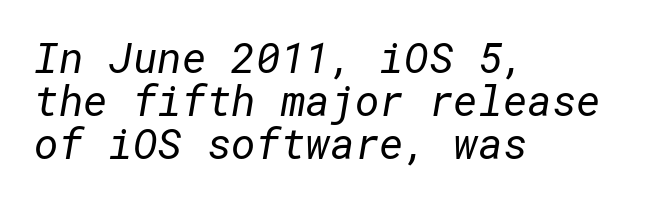
{"serif": "no", "bold": "no", "weight": "regular", "width": "normal", "stroke_contrast": "low", "x_height": "medium", "underline": "no", "align": "left", "line_spacing": "tight", "line_spacing_ratio": 1.02, "letter_spacing": "normal", "letter_spacing_em": 0.0, "glyph_px": 42}
